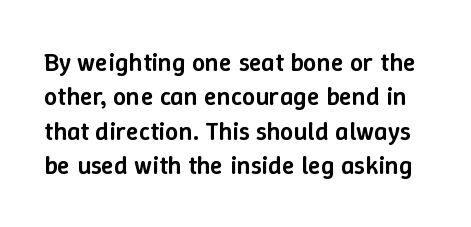
The image shows 26 px text type, upright; set normal line spacing (1.32x), normal letter spacing, not underlined.
